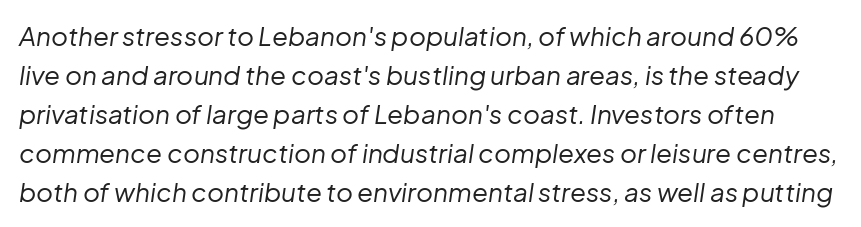
The image shows 26 px text type, italic (leaning right); set normal line spacing (1.5x), normal letter spacing, not underlined.
